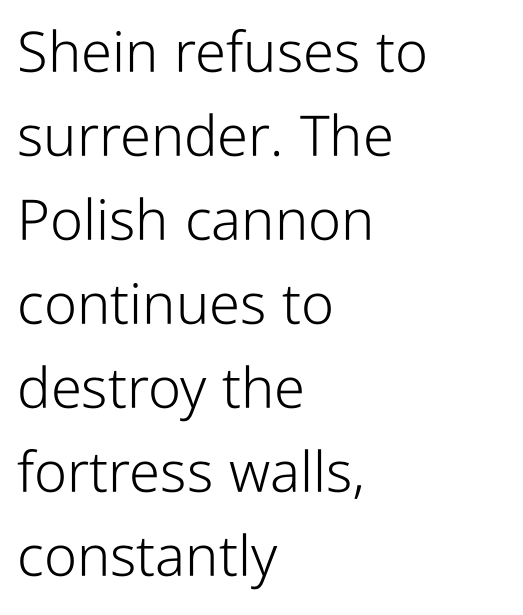
The block of text has a typical density, with ordinary space between rows. Descenders hang freely into open space. Notice how the passage keeps a crisp vertical edge on the left only. No extra tracking has been applied to these lines.
